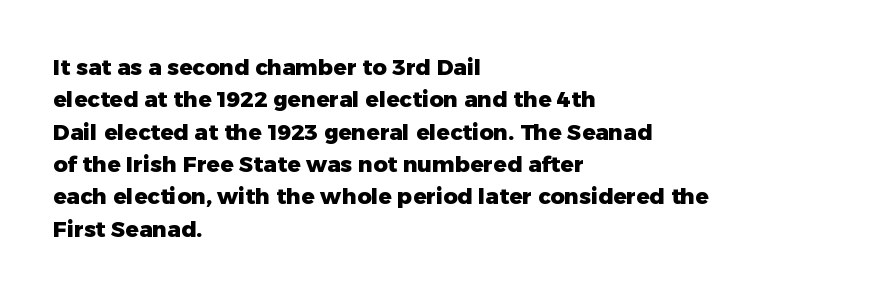
{"italic": "no", "bold": "yes", "underline": "no", "align": "left", "line_spacing": "normal", "line_spacing_ratio": 1.47, "letter_spacing": "normal", "letter_spacing_em": 0.0, "glyph_px": 22}
